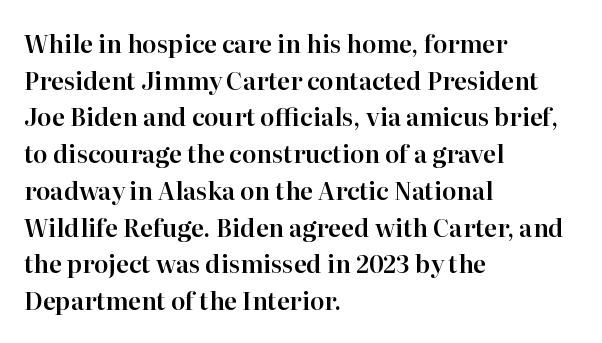
Unlike italic type, these characters show no tilt at all. Glyph-to-glyph distance matches everyday printed text. The line-height multiplier appears to be the usual default. The rag falls on the right side of this text block.
